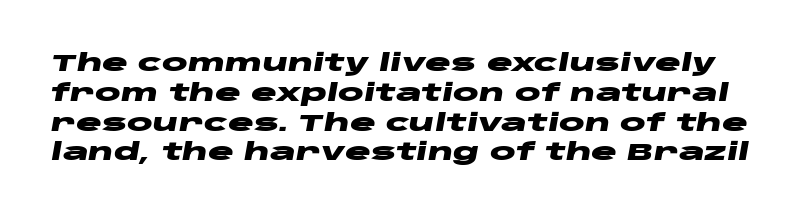
You'd pick this weight for a headline — it's a proper bold. A bare baseline throughout the passage. There's an unmistakable incline to the writing here. No extra tracking has been applied to these lines.
